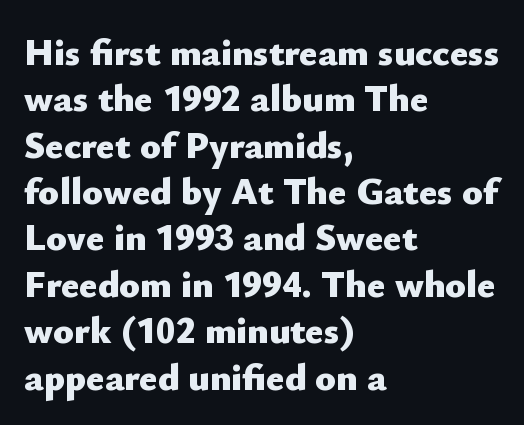
The type sits square on the baseline with zero lean. Font category for this specimen: sans-serif. Proportional: the letters do not fall into vertical columns. Does extra space separate the letters? No, they use regular spacing.
